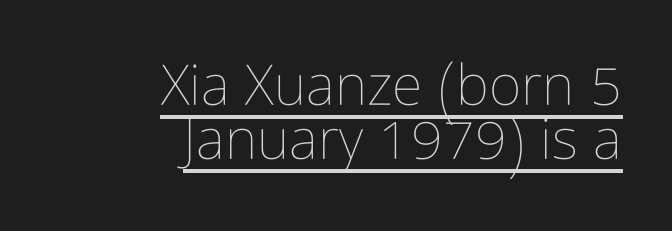
The image shows 56 px thin, condensed type, upright; set right-aligned, tight line spacing (0.96x), normal letter spacing, underlined; low stroke contrast and a medium x-height.
